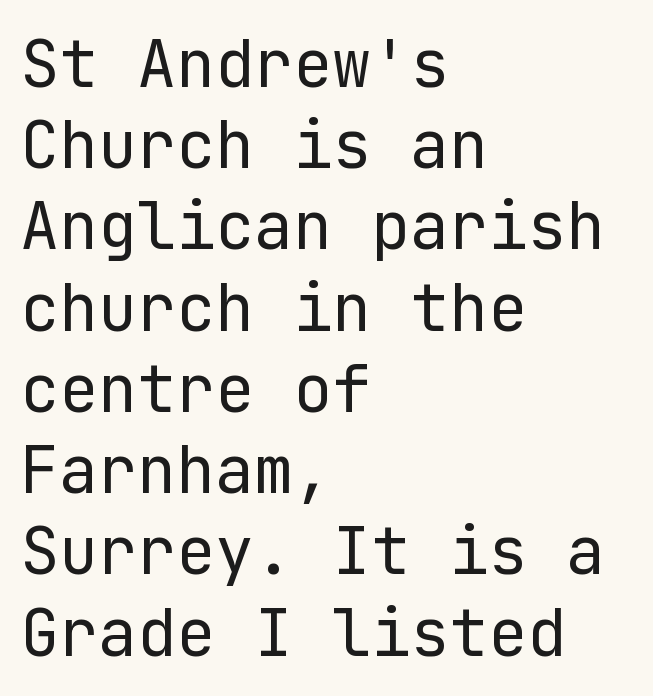
The image shows 65 px regular-weight sans-serif type, upright; set left-aligned, normal line spacing (1.25x), normal letter spacing, not underlined; low stroke contrast and a medium x-height.
